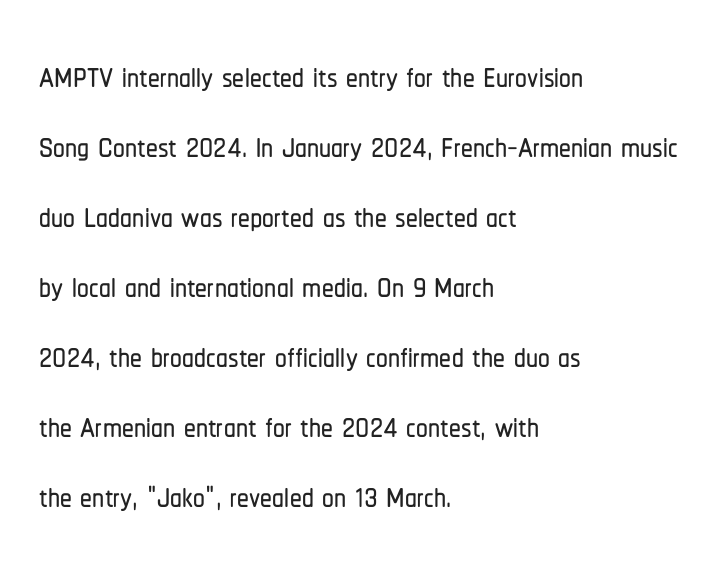
{"serif": "no", "italic": "no", "width": "condensed", "stroke_contrast": "low", "x_height": "medium", "monospaced": "no", "underline": "no", "align": "left", "line_spacing": "normal", "line_spacing_ratio": 1.49, "letter_spacing": "normal", "letter_spacing_em": 0.0, "glyph_px": 47}
